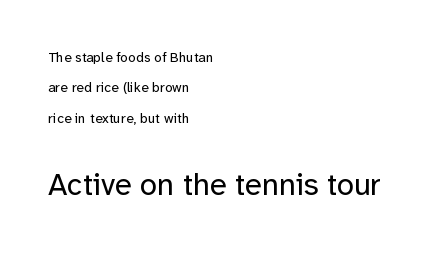
You can tell from the bare stems that sans-serif type was used. You could not count columns in this text — the font is proportionally spaced. Default kerning and tracking; the words read as compact shapes. Do the letters lean? They stand straight. Short and long lines alike share a common starting point at left.
